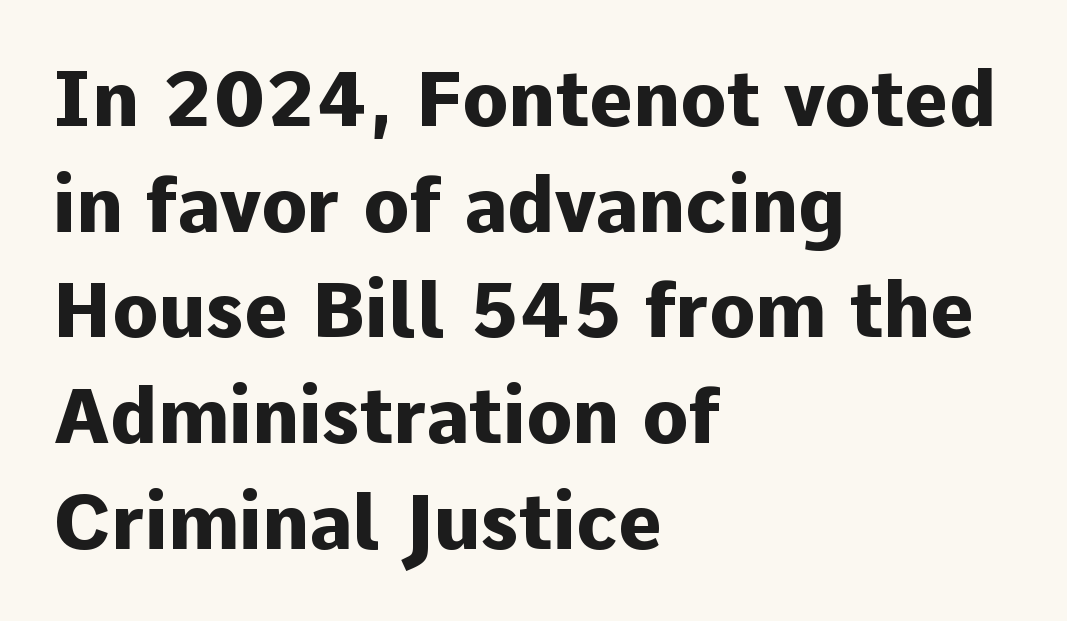
The image shows 76 px heavy sans-serif type, upright; set left-aligned, normal line spacing (1.39x), normal letter spacing, not underlined; low stroke contrast and a medium x-height.
